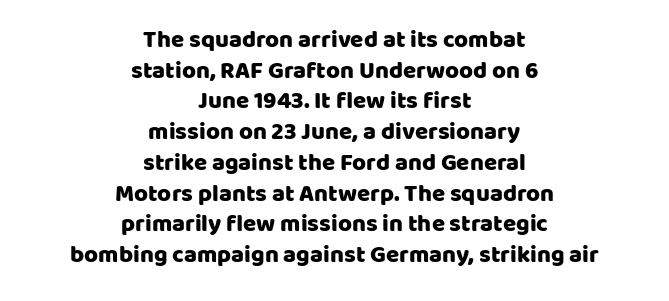
The image shows 24 px text type, upright; set centered, normal line spacing (1.28x), normal letter spacing, not underlined.
